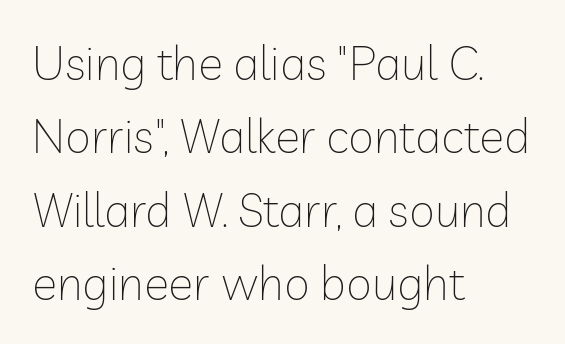
Q: Is the text bold? A: No.
Q: Is the text italic (slanted)? A: No, it is upright.
Q: Is the typeface a serif or a sans-serif typeface? A: Sans-serif.
Q: Is the text underlined? A: No.
Q: How is the paragraph aligned? A: Left-aligned.
Q: Is the spacing between letters normal or unusually wide? A: Normal.
Q: Is the spacing between lines tight, normal or loose? A: Normal.
Q: Width (condensed, normal, or wide)? A: Normal.
Q: Stroke contrast? A: Low.
Q: x-height? A: Medium.
Q: Monospaced? A: No.
